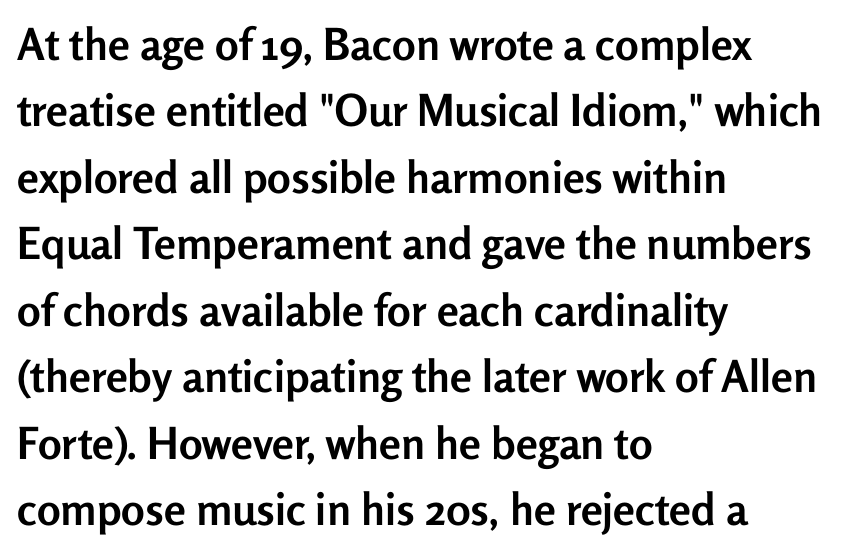
{"serif": "no", "italic": "no", "bold": "yes", "weight": "semibold", "width": "normal", "stroke_contrast": "low", "x_height": "medium", "monospaced": "no", "underline": "no", "align": "left", "line_spacing": "normal", "line_spacing_ratio": 1.51, "letter_spacing": "normal", "letter_spacing_em": 0.0, "glyph_px": 44}
